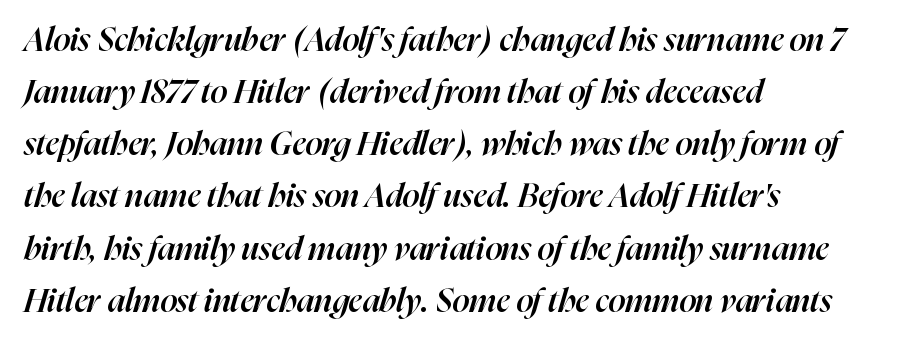
This sample is left-justified, so line endings fall wherever the words run out. Words float on clear page, feet unadorned. Words appear dense and cohesive because spacing is normal. The rendering uses a moderate line-height, typical for paragraphs. These lines are rendered in a variable-pitch font.
